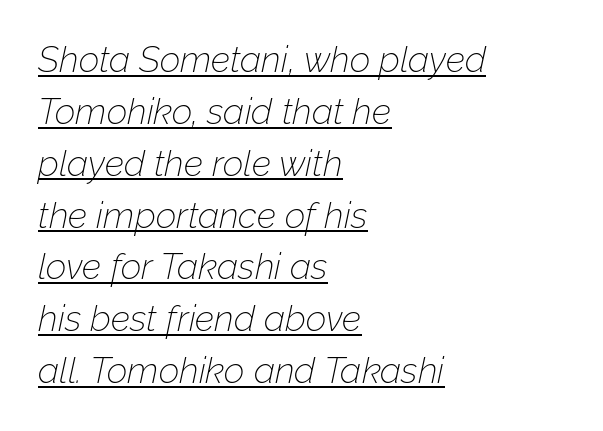
{"italic": "yes", "lean": "right", "slant_degrees": 12, "bold": "no", "weight": "thin", "width": "normal", "stroke_contrast": "low", "x_height": "medium", "monospaced": "no", "underline": "yes", "align": "left", "line_spacing": "normal", "line_spacing_ratio": 1.44, "letter_spacing": "normal", "letter_spacing_em": 0.0, "glyph_px": 36}
